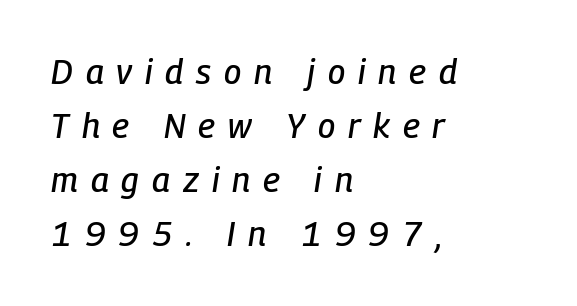
Loose tracking; the words dissolve into strings of separated letters. Think of a printed novel: that variable character pitch is what you see here. Leading: standard. These lines stack with their left ends in a neat column.
